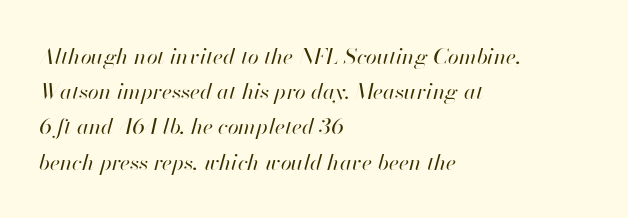
Q: Is the text bold? A: No.
Q: Is the text italic (slanted)? A: Yes, it leans right by about 13 degrees.
Q: Is the text underlined? A: No.
Q: How is the paragraph aligned? A: Left-aligned.
Q: Is the spacing between letters normal or unusually wide? A: Normal.
Q: Is the spacing between lines tight, normal or loose? A: Normal.
